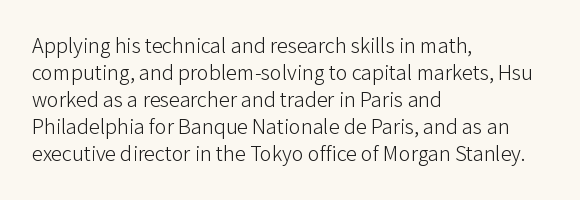
The image shows 22 px text type, upright; set left-aligned, line spacing 1.23x, normal letter spacing, not underlined.
